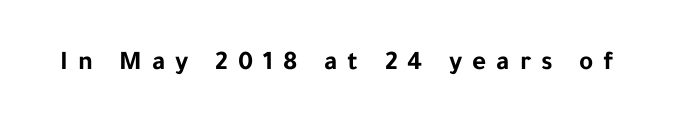
Q: Is the text bold? A: Yes.
Q: Is the text italic (slanted)? A: No, it is upright.
Q: Is the text underlined? A: No.
Q: Is the spacing between letters normal or unusually wide? A: Unusually wide.
